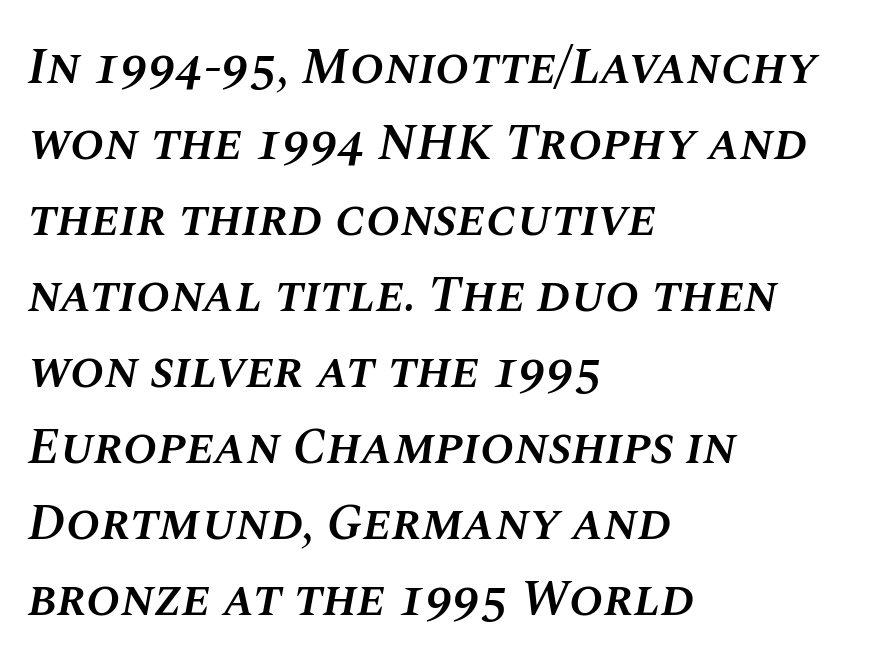
{"italic": "yes", "lean": "right", "slant_degrees": 10, "bold": "semi", "weight": "semibold", "width": "normal", "stroke_contrast": "medium", "x_height": "large", "monospaced": "no", "underline": "no", "align": "left", "line_spacing": "normal", "line_spacing_ratio": 1.49, "letter_spacing": "normal", "letter_spacing_em": 0.0, "glyph_px": 51}
